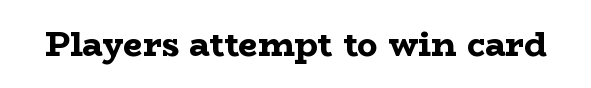
The image shows 34 px bold, wide serif type, upright; set normal letter spacing, not underlined; low stroke contrast and a medium x-height.
